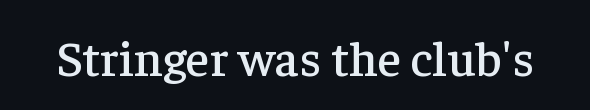
Q: Is the text italic (slanted)? A: No, it is upright.
Q: Is the typeface a serif or a sans-serif typeface? A: Serif.
Q: Is the text underlined? A: No.
Q: Is the spacing between letters normal or unusually wide? A: Normal.
Q: Width (condensed, normal, or wide)? A: Normal.
Q: Stroke contrast? A: Low.
Q: x-height? A: Medium.
Q: Monospaced? A: No.
